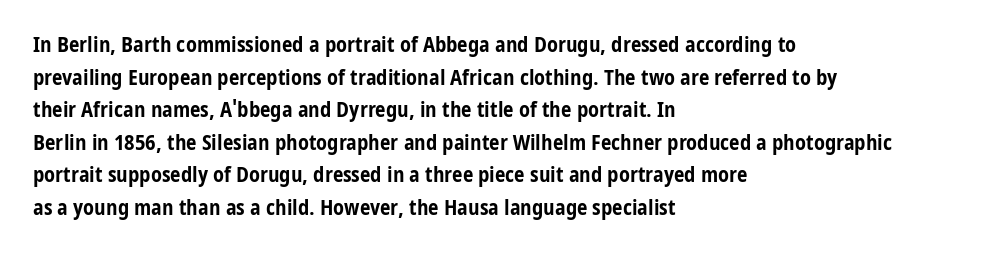
Q: Is the text bold? A: Yes.
Q: Is the text italic (slanted)? A: No, it is upright.
Q: Is the text underlined? A: No.
Q: How is the paragraph aligned? A: Left-aligned.
Q: Is the spacing between letters normal or unusually wide? A: Normal.
Q: Is the spacing between lines tight, normal or loose? A: Normal.
